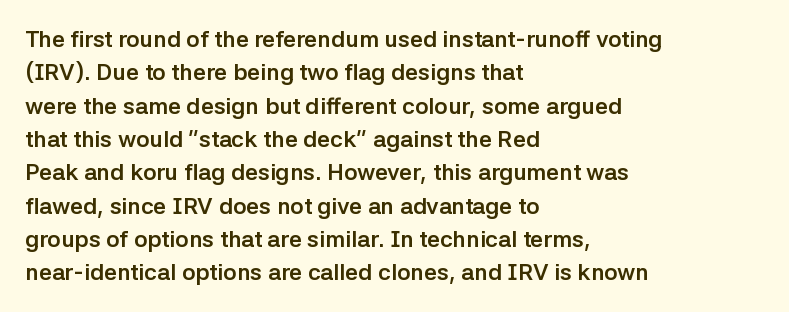
Q: Is the text bold? A: Yes.
Q: Is the text italic (slanted)? A: No, it is upright.
Q: Is the text underlined? A: No.
Q: How is the paragraph aligned? A: Left-aligned.
Q: Is the spacing between letters normal or unusually wide? A: Normal.
Q: Is the spacing between lines tight, normal or loose? A: Normal.
